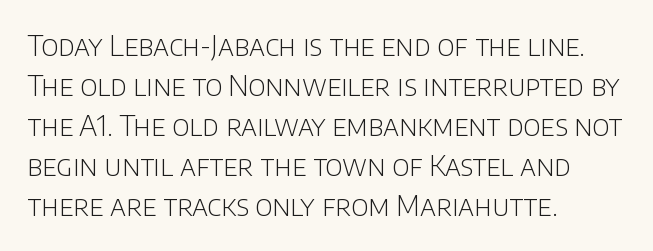
The image shows 28 px light sans-serif type, upright; set left-aligned, normal line spacing (1.43x), normal letter spacing, not underlined; low stroke contrast and a large x-height.
